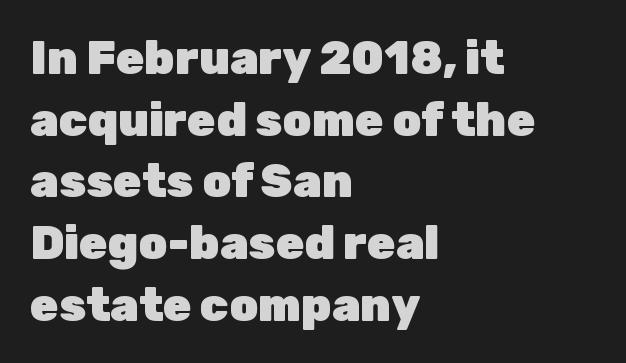
The image shows 46 px heavy sans-serif type, upright; set left-aligned, normal line spacing (1.34x), normal letter spacing, not underlined; low stroke contrast and a medium x-height.
